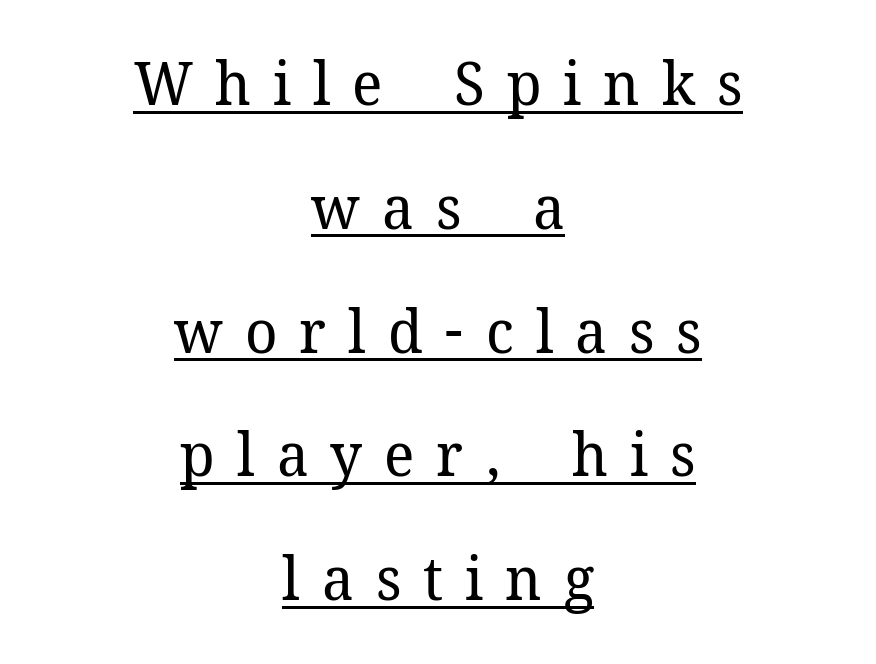
{"serif": "yes", "italic": "no", "bold": "no", "weight": "regular", "width": "normal", "stroke_contrast": "low", "x_height": "medium", "monospaced": "no", "underline": "yes", "align": "center", "line_spacing": "loose", "line_spacing_ratio": 2.03, "letter_spacing": "wide", "letter_spacing_em": 0.36, "glyph_px": 61}
